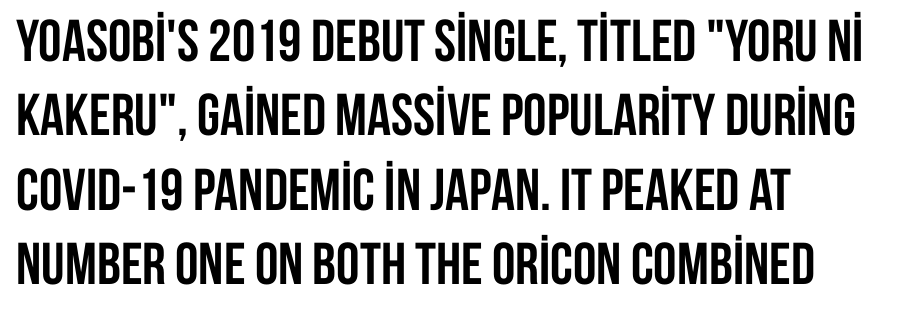
Posture: straight, roman, zero tilt. Look at the bottom of the vertical strokes: they stop flat, with no serifs. Summary of vertical rhythm: regular, with standard interline spacing. Between one letter and the next there's only the usual sliver of space.
